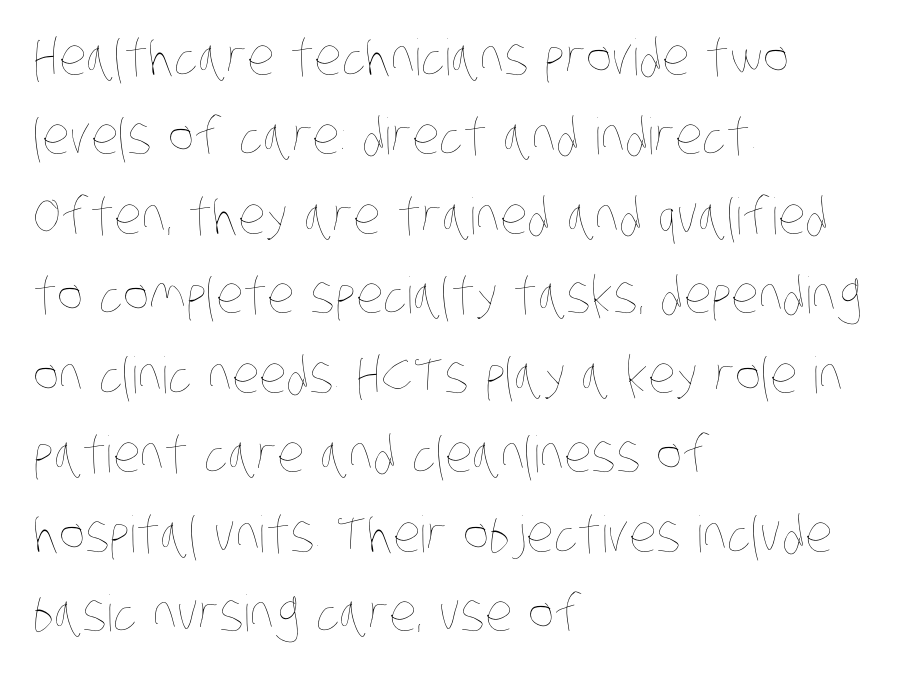
{"bold": "no", "weight": "thin", "width": "condensed", "stroke_contrast": "low", "x_height": "large", "monospaced": "no", "underline": "no", "align": "left", "line_spacing": "normal", "line_spacing_ratio": 1.59, "letter_spacing": "normal", "letter_spacing_em": 0.0, "glyph_px": 50}
